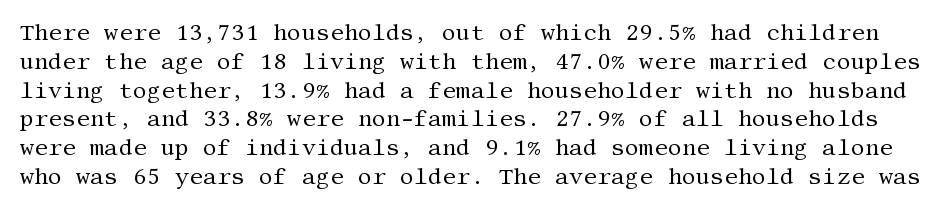
Q: Is the text bold? A: No.
Q: Is the text italic (slanted)? A: No, it is upright.
Q: Is the text underlined? A: No.
Q: Is the spacing between letters normal or unusually wide? A: Normal.
Q: Is the spacing between lines tight, normal or loose? A: Normal.
